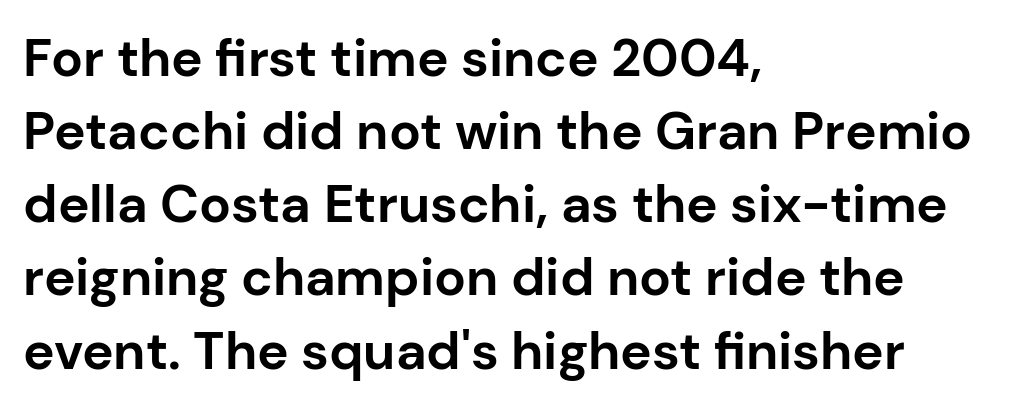
The image shows 53 px bold sans-serif type, upright; set left-aligned, normal line spacing (1.38x), normal letter spacing, not underlined; low stroke contrast and a medium x-height.
